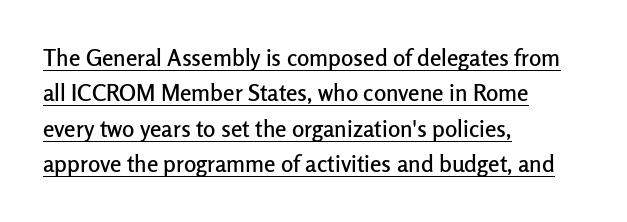
How are the letters spaced? Ordinarily, with no added tracking. Compared with typical paragraphs, the rows here are spaced about the same. Line starts are locked; line ends wander. The rendered words wear a rule along their underside. Ascenders rise straight up at ninety degrees.
